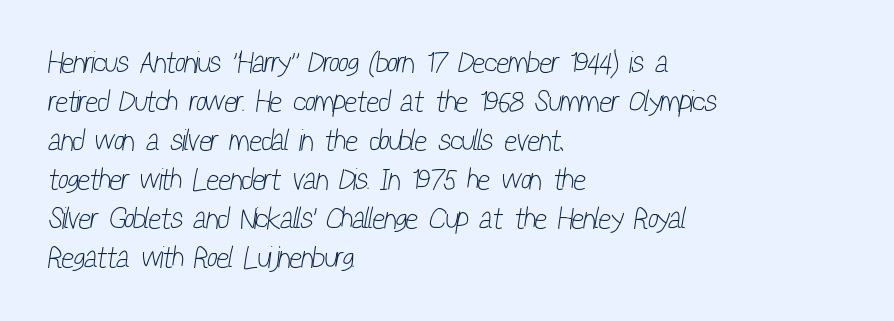
{"serif": "no", "bold": "no", "weight": "light", "width": "condensed", "stroke_contrast": "low", "x_height": "medium", "monospaced": "no", "underline": "no", "align": "left", "line_spacing": "normal", "line_spacing_ratio": 1.3, "letter_spacing": "normal", "letter_spacing_em": 0.0, "glyph_px": 30}
